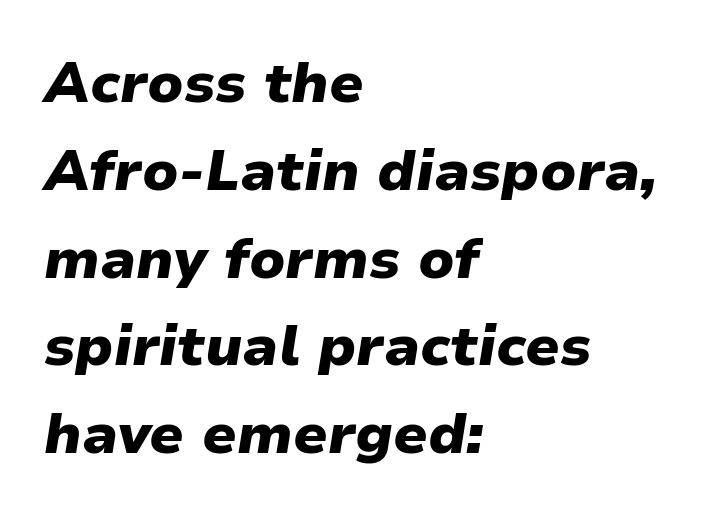
The image shows 57 px heavy type, italic (leaning right); set left-aligned, normal line spacing (1.54x), normal letter spacing, not underlined; low stroke contrast and a medium x-height.
